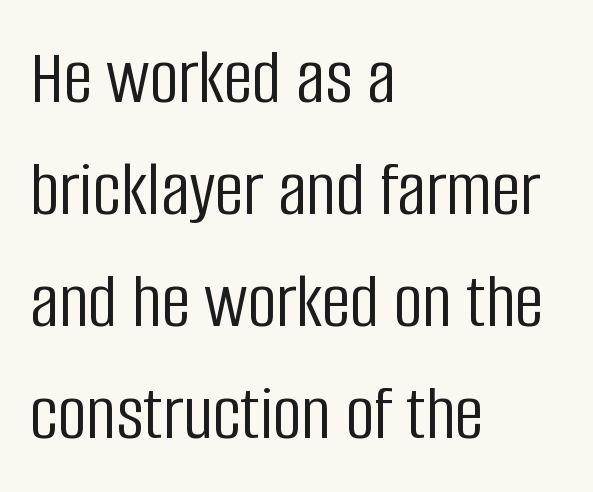
Q: Is the text bold? A: No.
Q: Is the text italic (slanted)? A: No, it is upright.
Q: Is the typeface a serif or a sans-serif typeface? A: Sans-serif.
Q: Is the text underlined? A: No.
Q: How is the paragraph aligned? A: Left-aligned.
Q: Is the spacing between letters normal or unusually wide? A: Normal.
Q: Is the spacing between lines tight, normal or loose? A: Normal.
Q: Width (condensed, normal, or wide)? A: Condensed.
Q: Stroke contrast? A: Low.
Q: x-height? A: Large.
Q: Monospaced? A: No.
